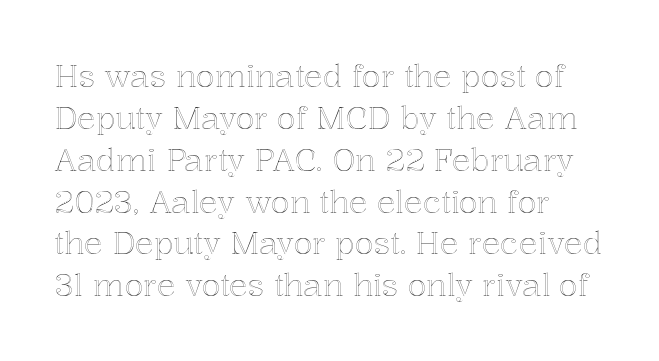
Q: Is the text italic (slanted)? A: No, it is upright.
Q: Is the text underlined? A: No.
Q: Is the spacing between letters normal or unusually wide? A: Normal.
Q: Is the spacing between lines tight, normal or loose? A: Normal.
Q: Width (condensed, normal, or wide)? A: Normal.
Q: x-height? A: Medium.
Q: Monospaced? A: No.
